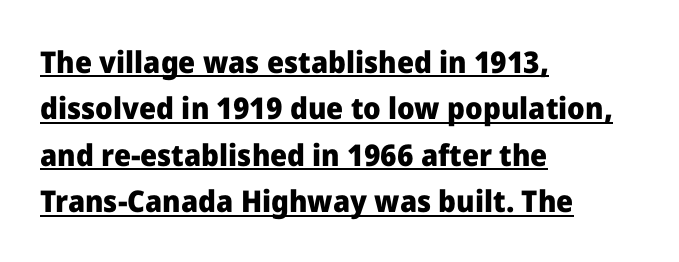
Q: Is the text bold? A: Yes.
Q: Is the text italic (slanted)? A: No, it is upright.
Q: Is the typeface a serif or a sans-serif typeface? A: Sans-serif.
Q: Is the text underlined? A: Yes.
Q: How is the paragraph aligned? A: Left-aligned.
Q: Is the spacing between letters normal or unusually wide? A: Normal.
Q: Is the spacing between lines tight, normal or loose? A: Normal.
Q: Width (condensed, normal, or wide)? A: Normal.
Q: Stroke contrast? A: Low.
Q: x-height? A: Medium.
Q: Monospaced? A: No.
